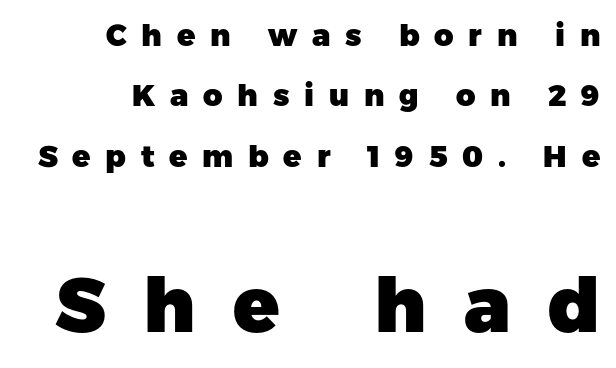
The image shows 76 px heavy sans-serif type, upright; set right-aligned, loose line spacing (2.01x), unusually wide letter spacing (+0.49 em), not underlined; the second (bottom) block is 2.53x larger; low stroke contrast and a medium x-height.
